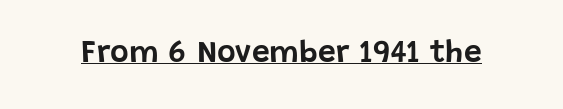
Inter-character spacing is left at the font's built-in metrics. The rendering shows plain stroke endings on the letterforms — a sans-serif design. In terms of posture, this sample is upright. Each letter keeps its own natural width here, so spacing adapts to shape.
